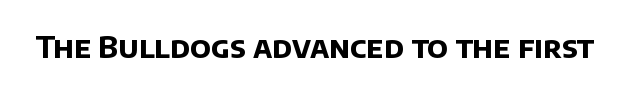
Q: Is the text bold? A: Yes.
Q: Is the typeface a serif or a sans-serif typeface? A: Sans-serif.
Q: Is the text underlined? A: No.
Q: Is the spacing between letters normal or unusually wide? A: Normal.
Q: Width (condensed, normal, or wide)? A: Normal.
Q: Stroke contrast? A: Low.
Q: x-height? A: Large.
Q: Monospaced? A: No.
